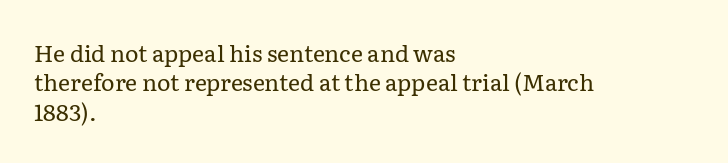
It's the straight-up-and-down kind of type. The face used here is rendered with its standard letterfit. The setting favours the left margin, as ordinary paragraphs usually do. This is not heavy type; no bold has been used. Interline gaps are of average width in this sample.
